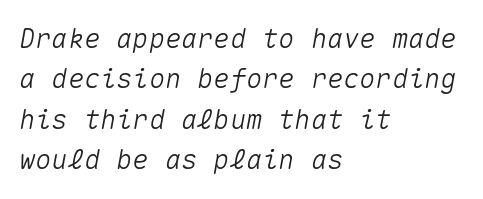
Baseline-to-baseline distance is the conventional proportion of letter height. This is oblique type, the kind used for emphasis or titles. No extra tracking has been applied to these lines. Letters rest on an invisible, unmarked baseline.
